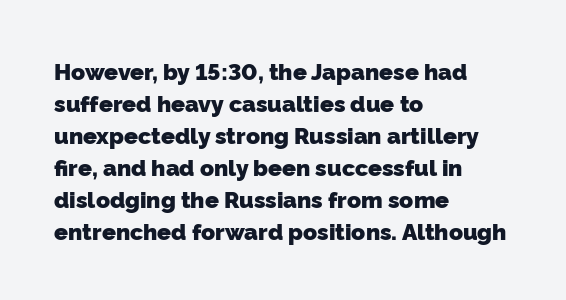
{"bold": "yes", "underline": "no", "align": "left", "line_spacing": "normal", "line_spacing_ratio": 1.39, "letter_spacing": "normal", "letter_spacing_em": 0.0, "glyph_px": 23}
